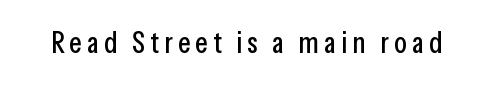
The image shows 30 px condensed sans-serif type, upright; set not underlined; low stroke contrast and a medium x-height.
